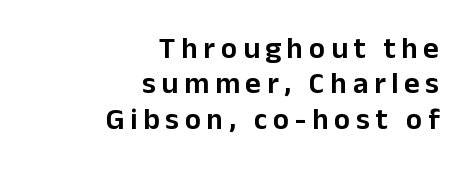
Q: Is the text italic (slanted)? A: No, it is upright.
Q: Is the typeface a serif or a sans-serif typeface? A: Sans-serif.
Q: Is the text underlined? A: No.
Q: How is the paragraph aligned? A: Right-aligned.
Q: Width (condensed, normal, or wide)? A: Normal.
Q: Stroke contrast? A: Low.
Q: x-height? A: Medium.
Q: Monospaced? A: No.
